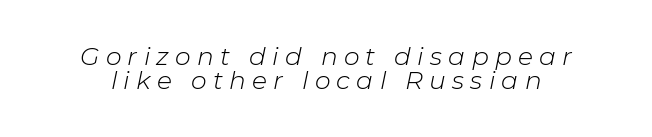
The image shows 25 px text type, italic (leaning right); set tight line spacing (0.98x), unusually wide letter spacing (+0.25 em), not underlined.
